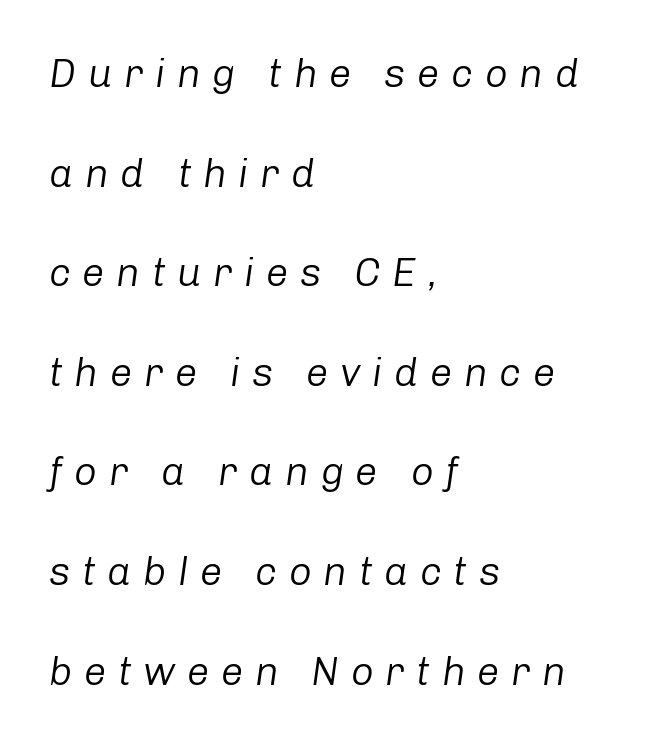
The image shows 40 px regular-weight type, italic (leaning right); set left-aligned, loose line spacing (2.49x), unusually wide letter spacing (+0.29 em), not underlined; low stroke contrast and a medium x-height.
